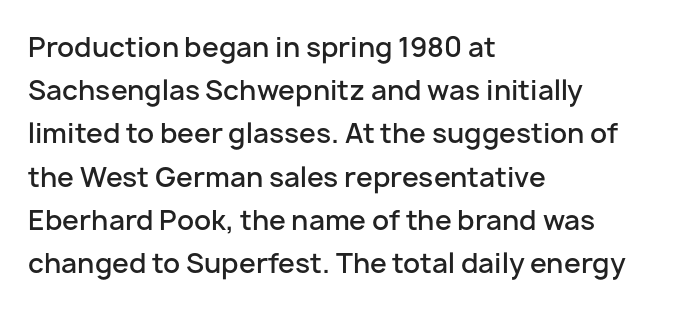
{"italic": "no", "bold": "semi", "underline": "no", "align": "left", "line_spacing": "normal", "line_spacing_ratio": 1.6, "letter_spacing": "normal", "letter_spacing_em": 0.0, "glyph_px": 27}
